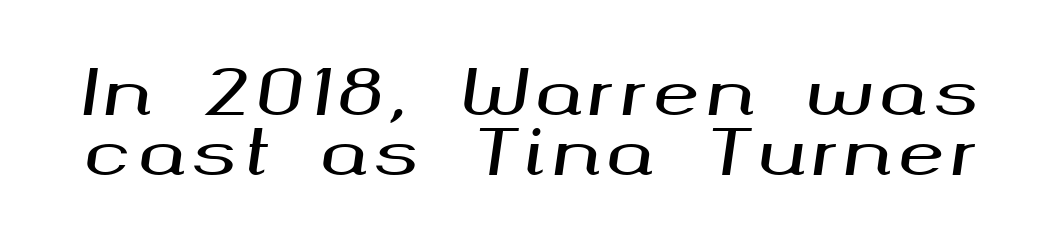
{"italic": "yes", "lean": "right", "slant_degrees": 8, "width": "wide", "stroke_contrast": "medium", "x_height": "medium", "monospaced": "no", "underline": "no", "line_spacing": "tight", "line_spacing_ratio": 0.97, "glyph_px": 62}
